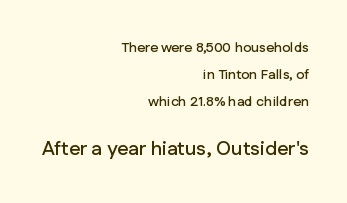
Q: Is the text italic (slanted)? A: No, it is upright.
Q: Is the text underlined? A: No.
Q: How is the paragraph aligned? A: Right-aligned.
Q: Is the spacing between letters normal or unusually wide? A: Normal.
Q: Is the spacing between lines tight, normal or loose? A: Loose.
Q: Which block of text is set in a larger size, the first (top) or the second (bottom)? A: The second (bottom) one.
